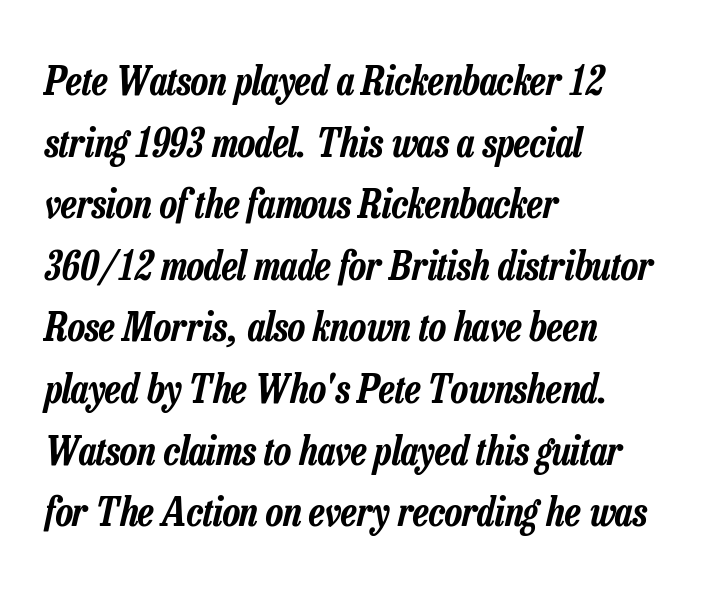
The image shows 40 px condensed type, italic (leaning right); set left-aligned, normal line spacing (1.54x), normal letter spacing, not underlined; low stroke contrast and a medium x-height.
